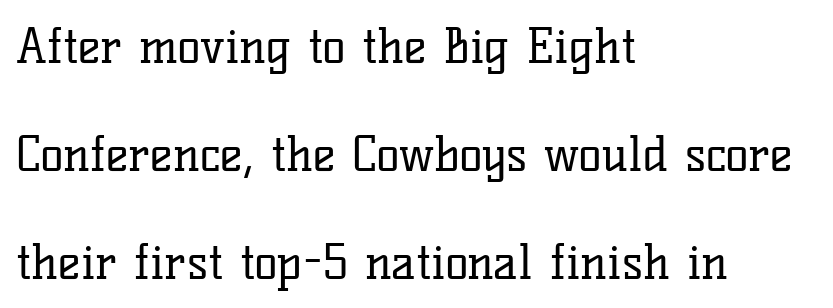
{"serif": "yes", "italic": "no", "bold": "no", "weight": "regular", "width": "normal", "stroke_contrast": "low", "x_height": "medium", "monospaced": "no", "underline": "no", "align": "left", "line_spacing": "loose", "line_spacing_ratio": 2.25, "letter_spacing": "normal", "letter_spacing_em": 0.0, "glyph_px": 48}
